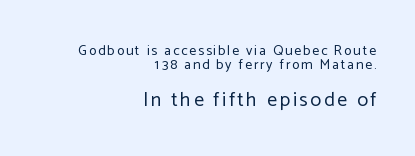
{"italic": "no", "bold": "no", "underline": "no", "align": "right", "line_spacing": "tight", "line_spacing_ratio": 1.03, "larger_block": "second", "size_ratio": 1.43, "glyph_px": 20}
